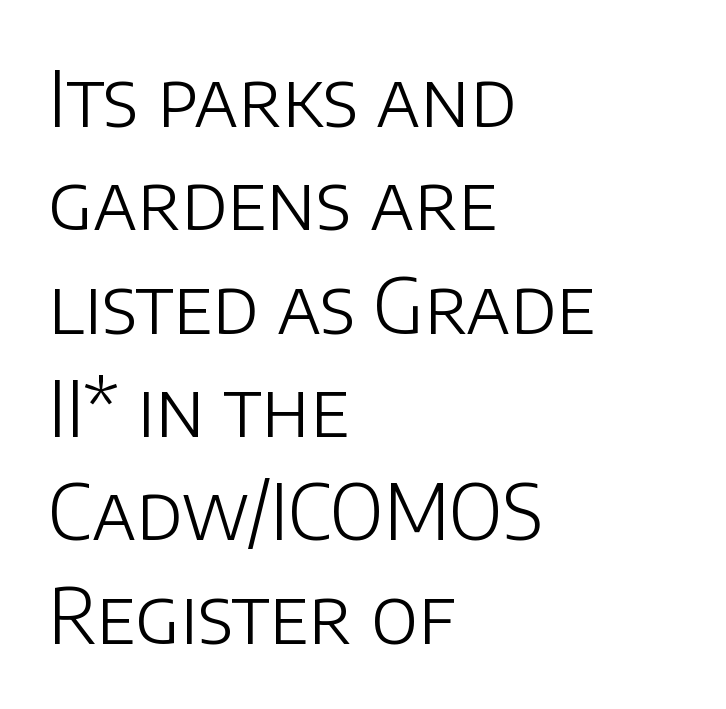
Nobody drew a line under any word here. Horizontal alignment here is leftward, the default for most running prose. The type family on display is of the sans-serif kind. A typesetter would call this leading conventional body-copy spacing. Each letter keeps its own natural width here, so spacing adapts to shape. Look at the tracking — it's just the regular setting, nothing added.
